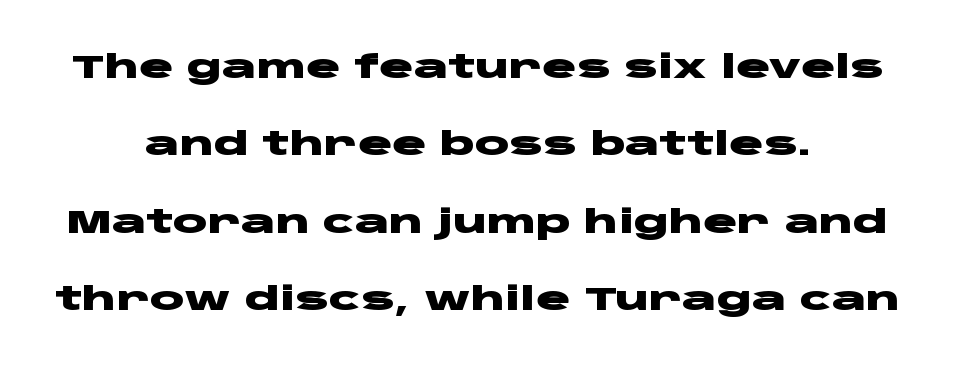
The letters advance in unequal steps, a hallmark of proportional type. Does the copy run flush right? No — it is centered line by line. Leading: increased. Words appear dense and cohesive because spacing is normal. Pretty heavy lettering here — definitely bold. This is roman type, the default non-slanted kind.
